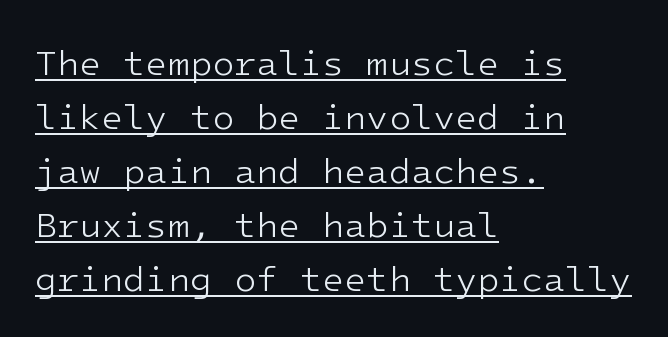
The image shows 36 px light sans-serif type, upright; set left-aligned, normal line spacing (1.5x), normal letter spacing, underlined; low stroke contrast and a medium x-height.
